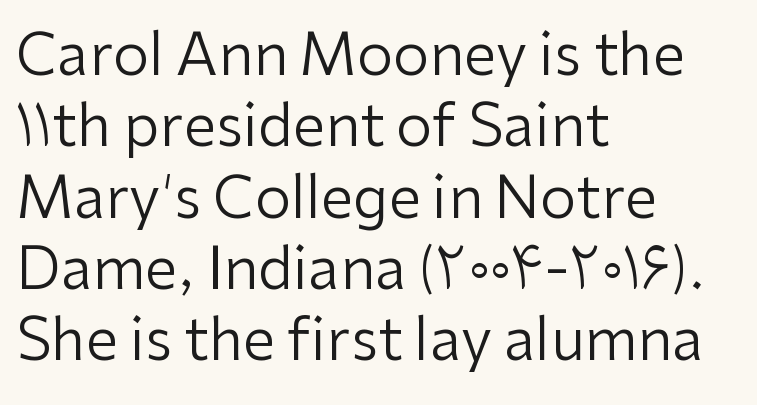
The space beneath each line is pristine and unruled. This is sans-serif lettering, the kind often seen on screens and signage. Designer's note — italics off, roman on. The letterforms sit at book weight or below. The type is set solid horizontally, with unmodified tracking.
